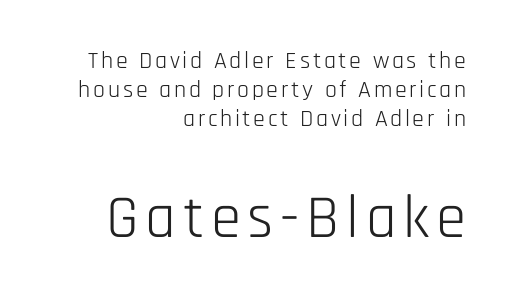
The image shows 61 px light, condensed sans-serif type, upright; set right-aligned, line spacing 1.2x, not underlined; the second (bottom) block is 2.54x larger; low stroke contrast and a large x-height.
